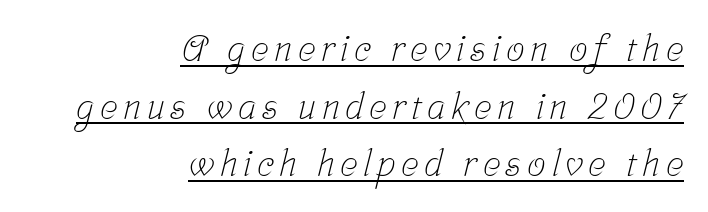
The image shows 37 px light, condensed serif type; set right-aligned, normal line spacing (1.56x), underlined; low stroke contrast and a medium x-height.
